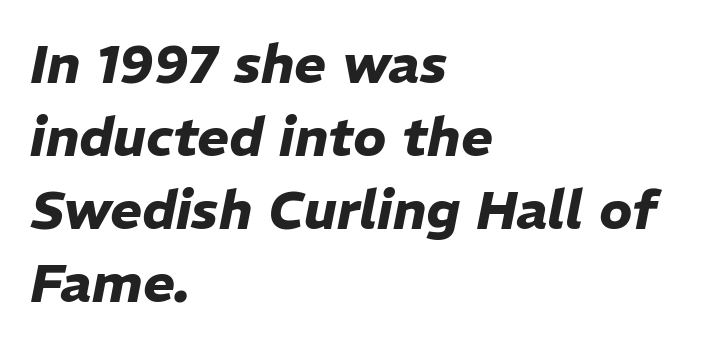
The image shows 54 px heavy type, italic (leaning right); set left-aligned, normal line spacing (1.35x), normal letter spacing, not underlined; low stroke contrast and a medium x-height.
